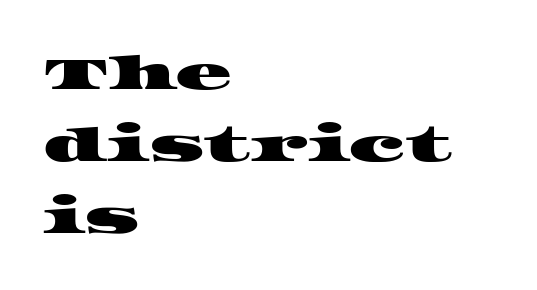
{"serif": "yes", "width": "wide", "stroke_contrast": "high", "x_height": "large", "monospaced": "no", "underline": "no", "align": "left", "line_spacing": "normal", "line_spacing_ratio": 1.53, "letter_spacing": "normal", "letter_spacing_em": 0.0, "glyph_px": 47}
